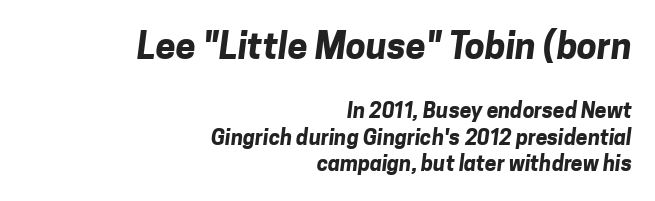
This sample uses plain, unmodified letter spacing. Normally led — the rows are evenly, conventionally spaced. The letters are bold, with thick, heavy strokes. The rendering uses natural spacing where letterforms have individual widths.
